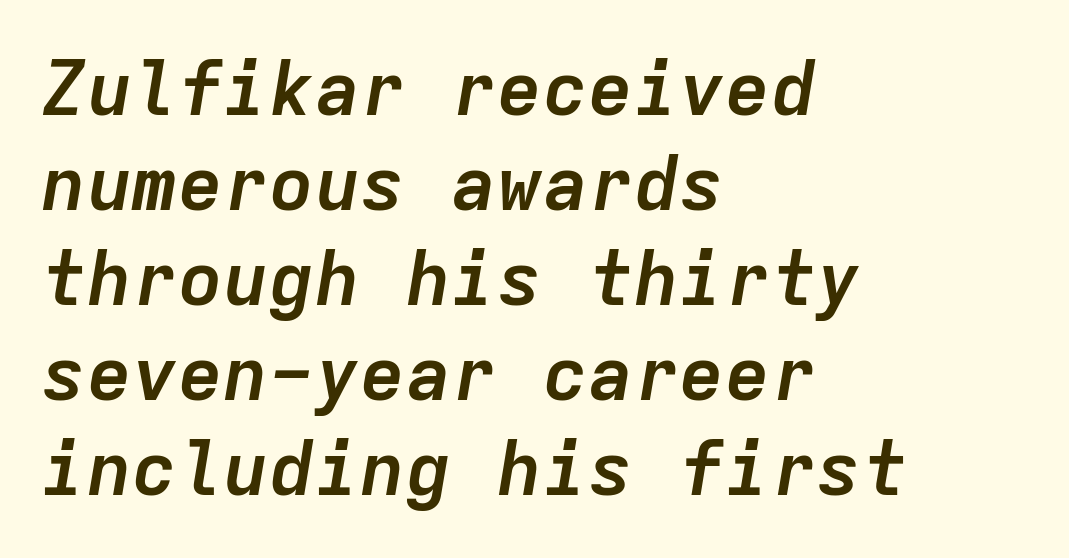
{"italic": "yes", "lean": "right", "slant_degrees": 9, "bold": "yes", "weight": "semibold", "width": "normal", "stroke_contrast": "low", "x_height": "medium", "monospaced": "yes", "underline": "no", "align": "left", "line_spacing": "normal", "line_spacing_ratio": 1.25, "letter_spacing": "normal", "letter_spacing_em": 0.0, "glyph_px": 76}
